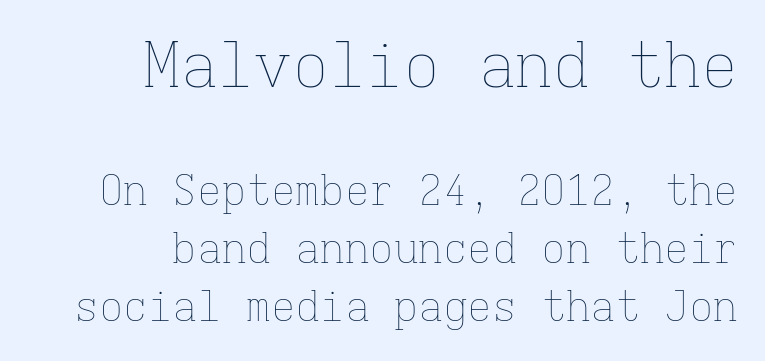
The image shows 62 px thin type, upright, monospaced; set right-aligned, normal line spacing (1.42x), normal letter spacing, not underlined; the first (top) block is 1.51x larger; low stroke contrast and a medium x-height.
